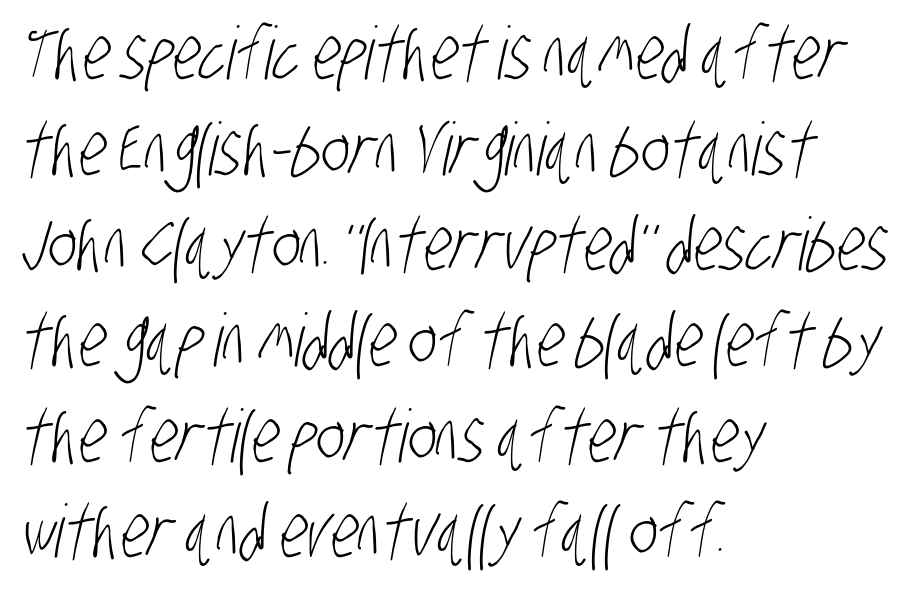
{"serif": "no", "bold": "no", "weight": "light", "width": "condensed", "stroke_contrast": "low", "x_height": "large", "monospaced": "no", "underline": "no", "align": "left", "line_spacing": "normal", "line_spacing_ratio": 1.31, "letter_spacing": "normal", "letter_spacing_em": 0.0, "glyph_px": 73}
